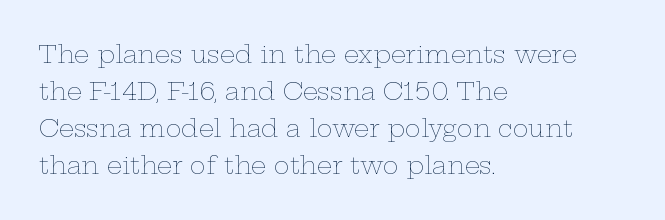
The image shows 24 px text type, upright; set left-aligned, normal line spacing (1.54x), normal letter spacing, not underlined.
